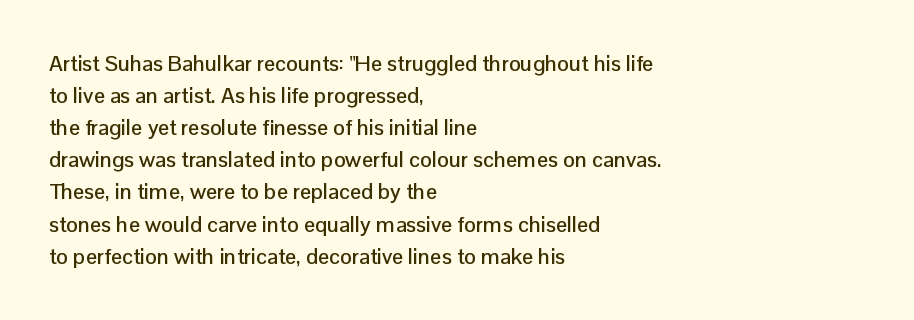
{"italic": "no", "underline": "no", "align": "left", "line_spacing": "normal", "line_spacing_ratio": 1.46, "letter_spacing": "normal", "letter_spacing_em": 0.0, "glyph_px": 22}
